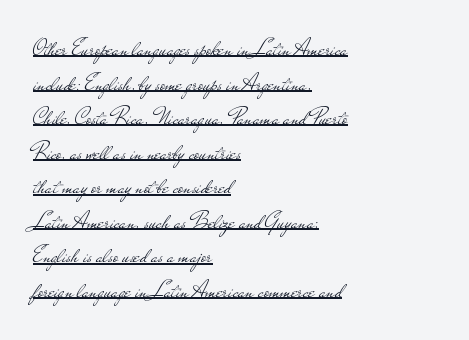
Does the leading feel generous? No, just average. This sample uses plain, unmodified letter spacing. The cut favours lightness, reaching ordinary text weight at its darkest. Line beginnings align vertically; line endings do not.
